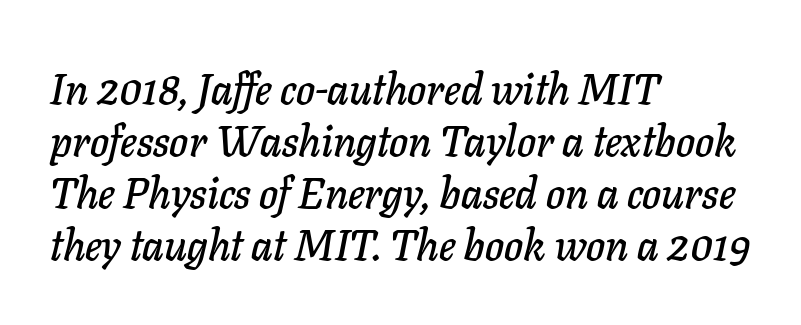
The image shows 43 px text type, italic (leaning right); set left-aligned, line spacing 1.21x, normal letter spacing, not underlined; low stroke contrast and a medium x-height.
